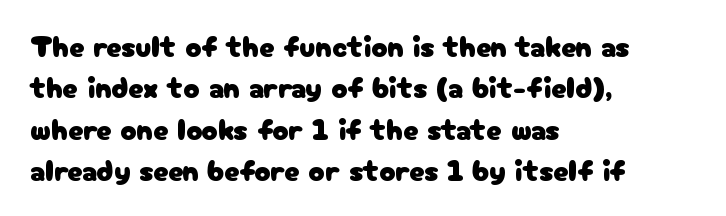
The image shows 30 px sans-serif type, upright; set left-aligned, normal line spacing (1.38x), normal letter spacing, not underlined; low stroke contrast and a medium x-height.
